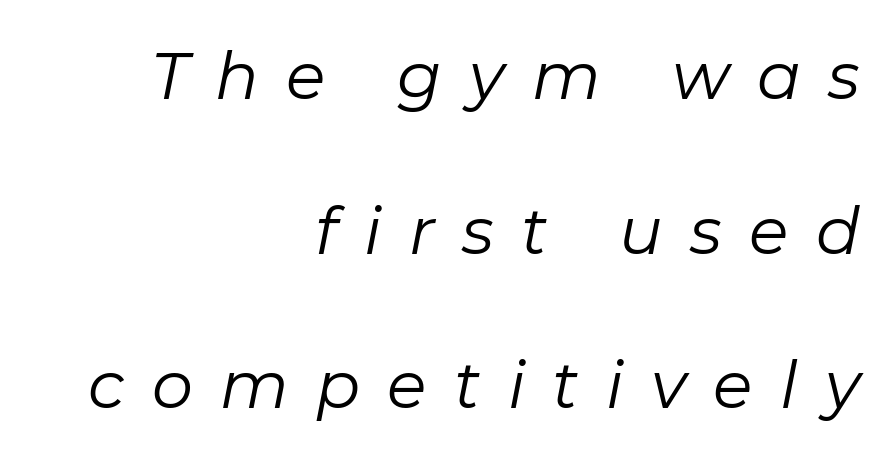
The image shows 65 px regular-weight type, italic (leaning right); set right-aligned, loose line spacing (2.38x), unusually wide letter spacing (+0.42 em), not underlined; low stroke contrast and a medium x-height.
